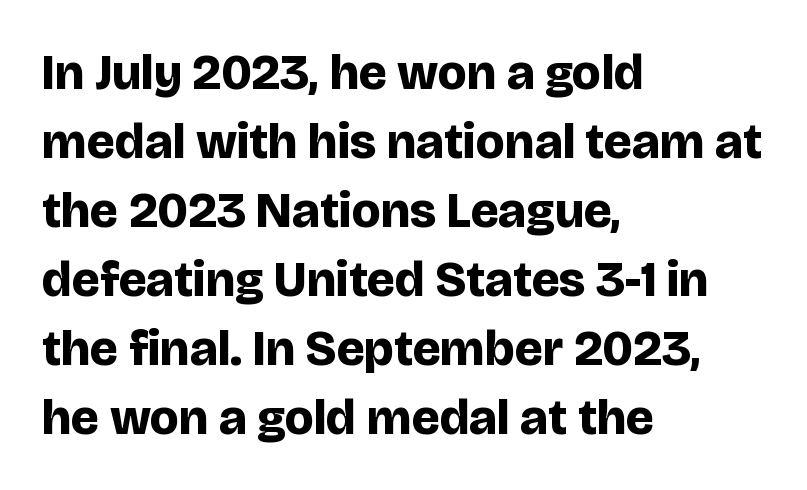
The image shows 50 px bold sans-serif type, upright; set left-aligned, normal line spacing (1.38x), normal letter spacing, not underlined; low stroke contrast and a large x-height.
